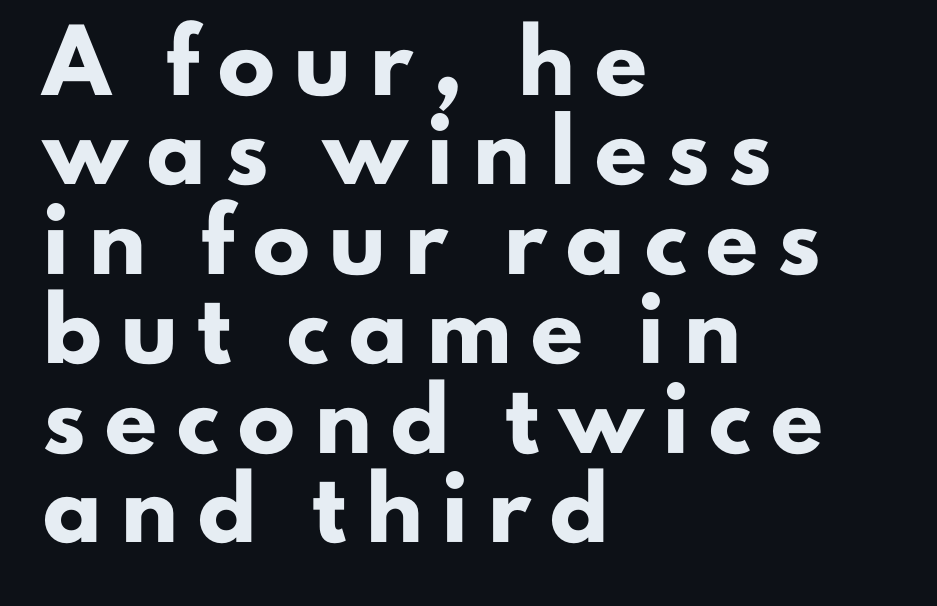
The image shows 57 px heavy sans-serif type, upright; set left-aligned, normal line spacing (1.57x), unusually wide letter spacing (+0.35 em), not underlined; low stroke contrast and a small x-height.
